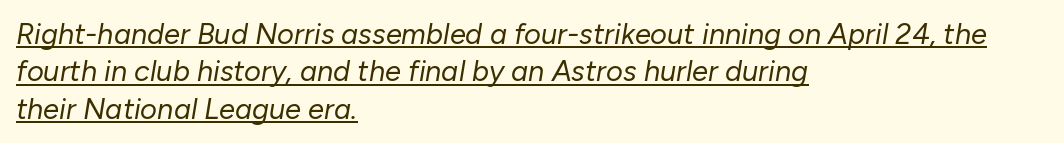
{"italic": "yes", "lean": "right", "slant_degrees": 10, "bold": "no", "weight": "regular", "width": "normal", "stroke_contrast": "low", "x_height": "medium", "monospaced": "no", "underline": "yes", "align": "left", "line_spacing": "normal", "line_spacing_ratio": 1.29, "letter_spacing": "normal", "letter_spacing_em": 0.0, "glyph_px": 29}
